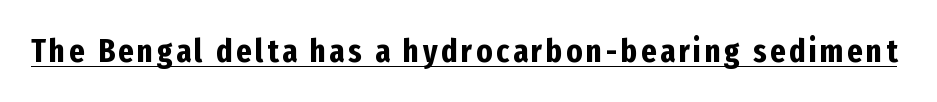
The image shows 33 px bold, condensed sans-serif type, upright; set underlined; low stroke contrast and a medium x-height.
